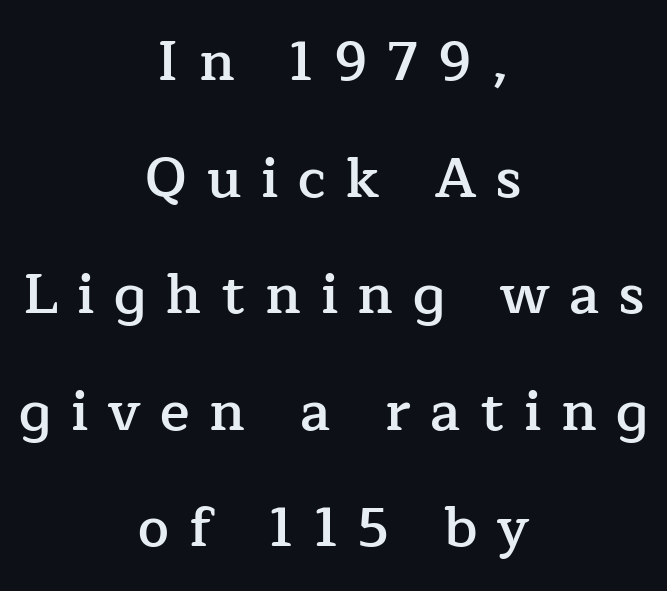
Q: Is the text bold? A: Semi-bold.
Q: Is the text italic (slanted)? A: No, it is upright.
Q: Is the typeface a serif or a sans-serif typeface? A: Serif.
Q: Is the text underlined? A: No.
Q: How is the paragraph aligned? A: Centered.
Q: Is the spacing between letters normal or unusually wide? A: Unusually wide.
Q: Is the spacing between lines tight, normal or loose? A: Loose.
Q: Width (condensed, normal, or wide)? A: Normal.
Q: Stroke contrast? A: Low.
Q: x-height? A: Medium.
Q: Monospaced? A: No.
